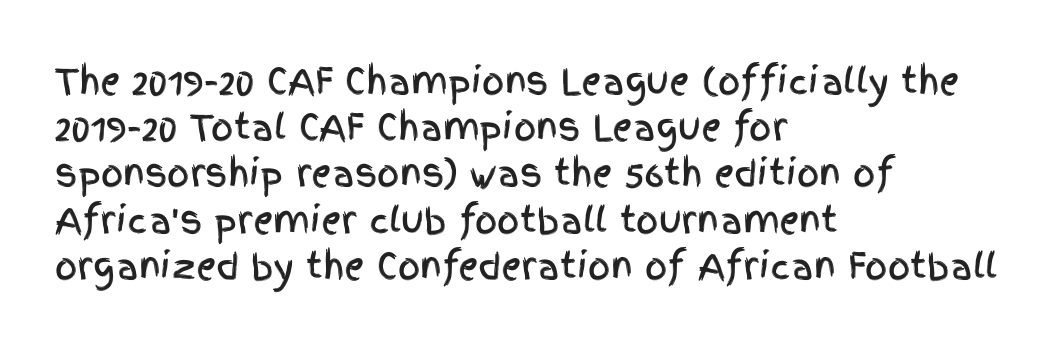
Proportional: the letters do not fall into vertical columns. A classic flush-left, rag-right setting is used for this passage. A clean baseline with only descenders dipping below it. Glyph-to-glyph distance matches everyday printed text. Letterform terminals end flat and unadorned throughout the passage. Every character sits straight up, as roman type does.
